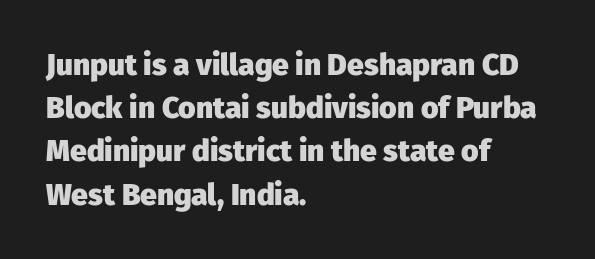
Summary of vertical rhythm: regular, with standard interline spacing. Check the space under the baseline: it is left empty. Type style note: lacks serifs. Tracking value appears to be zero — textbook default spacing. Emphasis by weight is at full strength: bold.
